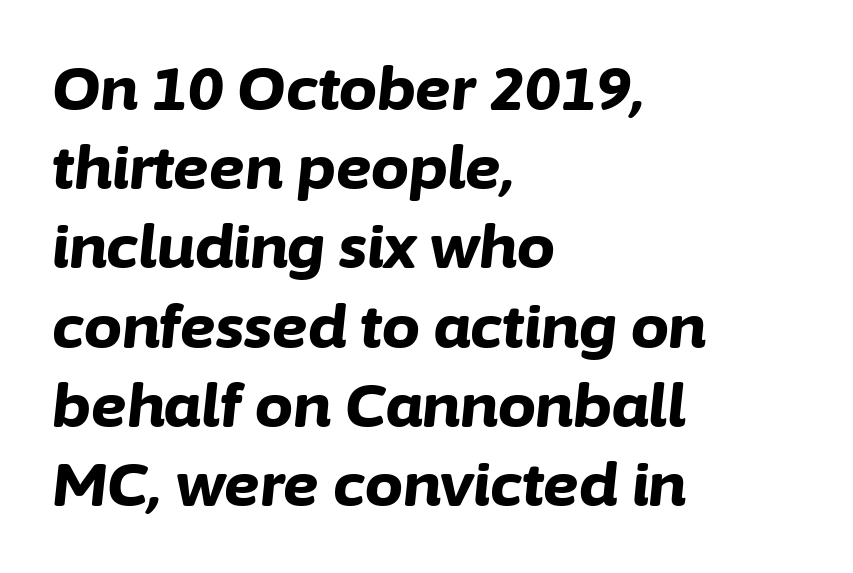
The image shows 60 px bold type, italic (leaning right); set left-aligned, normal line spacing (1.32x), normal letter spacing, not underlined; low stroke contrast and a medium x-height.
